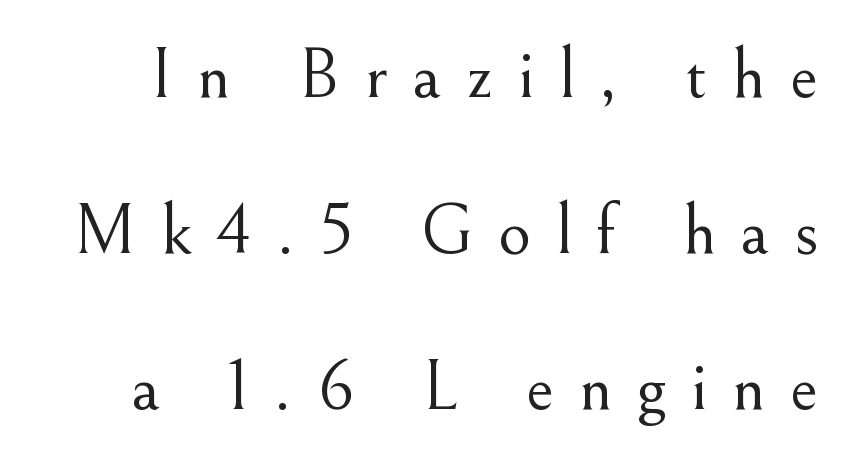
{"serif": "yes", "italic": "no", "bold": "no", "weight": "light", "width": "normal", "stroke_contrast": "medium", "x_height": "small", "monospaced": "no", "underline": "no", "line_spacing": "loose", "line_spacing_ratio": 2.2, "letter_spacing": "wide", "letter_spacing_em": 0.35, "glyph_px": 71}
